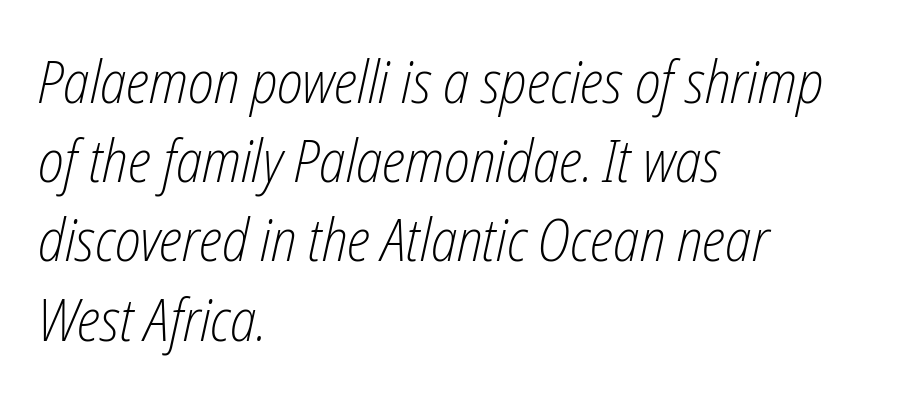
Q: Is the text bold? A: No.
Q: Is the text italic (slanted)? A: Yes, it leans right by about 12 degrees.
Q: Is the text underlined? A: No.
Q: How is the paragraph aligned? A: Left-aligned.
Q: Is the spacing between letters normal or unusually wide? A: Normal.
Q: Is the spacing between lines tight, normal or loose? A: Normal.
Q: Width (condensed, normal, or wide)? A: Condensed.
Q: Stroke contrast? A: Low.
Q: x-height? A: Medium.
Q: Monospaced? A: No.
